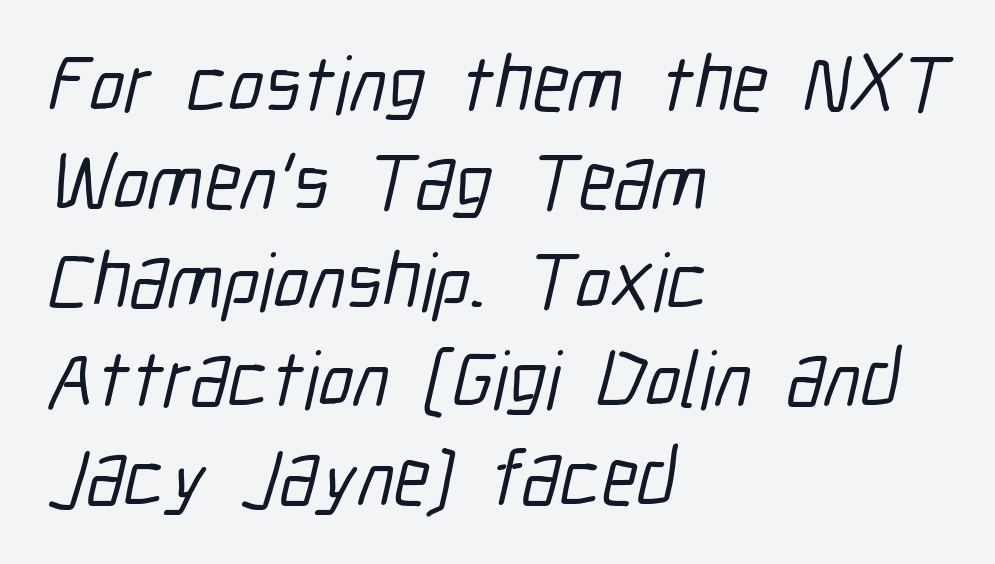
{"serif": "no", "width": "condensed", "stroke_contrast": "low", "x_height": "medium", "monospaced": "no", "underline": "no", "align": "left", "line_spacing_ratio": 1.23, "letter_spacing": "normal", "letter_spacing_em": 0.0, "glyph_px": 80}
